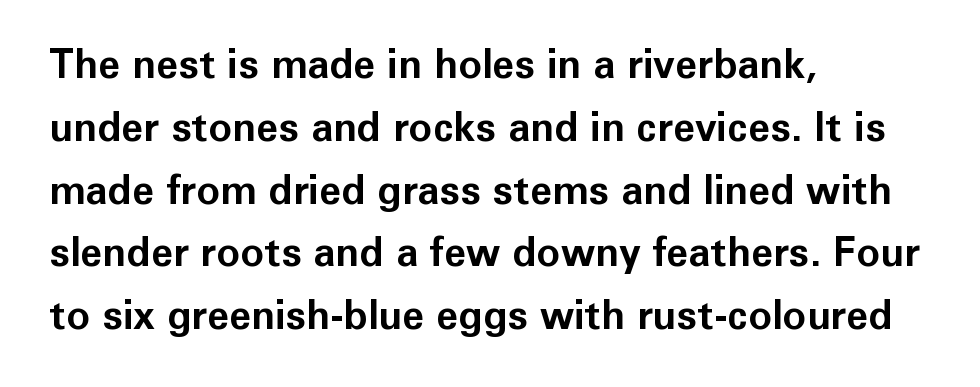
Reading down the block, your eye returns to a fixed left position each line. The glyphs have the mass of a bold cut. The rendering uses a moderate line-height, typical for paragraphs. It's the straight-up-and-down kind of type. Regarding serifs, this sample does without them. Tracking here is standard; glyphs follow each other at the usual distance.
